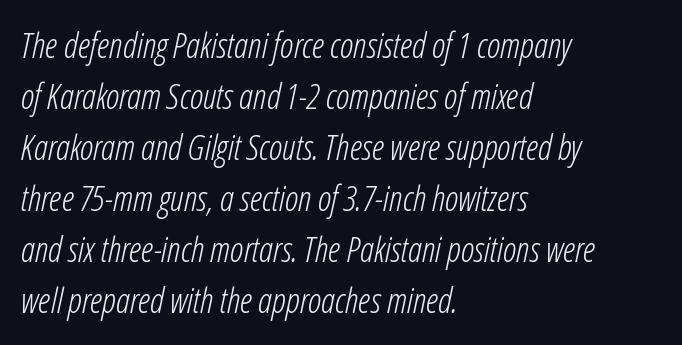
Q: Is the text bold? A: No.
Q: Is the text italic (slanted)? A: Yes, it leans right by about 12 degrees.
Q: Is the text underlined? A: No.
Q: How is the paragraph aligned? A: Left-aligned.
Q: Is the spacing between letters normal or unusually wide? A: Normal.
Q: Is the spacing between lines tight, normal or loose? A: Normal.
Q: Width (condensed, normal, or wide)? A: Condensed.
Q: Stroke contrast? A: Low.
Q: x-height? A: Medium.
Q: Monospaced? A: No.
